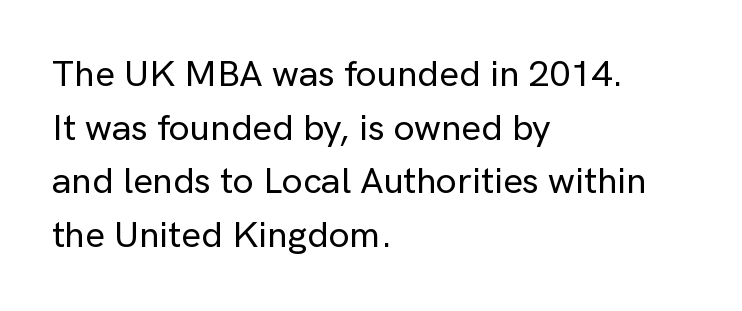
The image shows 37 px sans-serif type, upright; set left-aligned, normal line spacing (1.45x), normal letter spacing, not underlined; low stroke contrast and a medium x-height.
